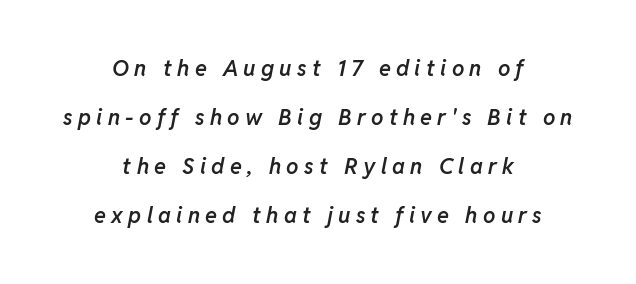
The image shows 22 px text type, italic (leaning right); set centered, loose line spacing (2.23x), unusually wide letter spacing (+0.24 em), not underlined.
